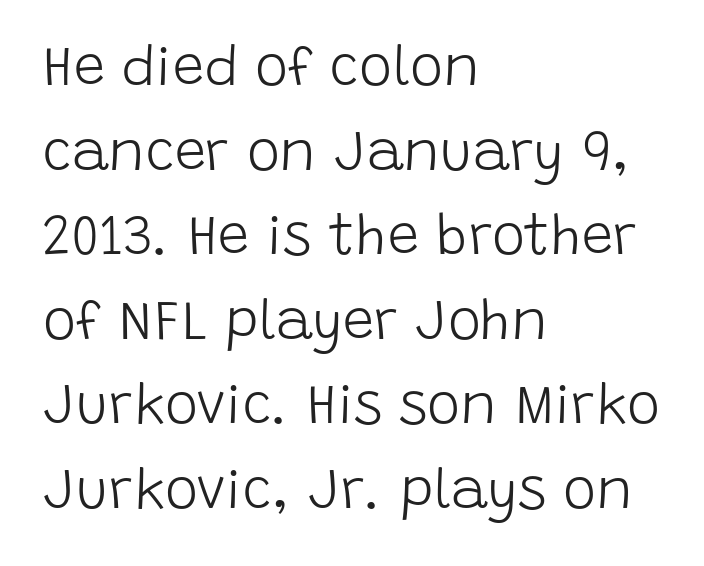
Q: Is the text bold? A: No.
Q: Is the text italic (slanted)? A: No, it is upright.
Q: Is the typeface a serif or a sans-serif typeface? A: Sans-serif.
Q: Is the text underlined? A: No.
Q: How is the paragraph aligned? A: Left-aligned.
Q: Is the spacing between letters normal or unusually wide? A: Normal.
Q: Is the spacing between lines tight, normal or loose? A: Normal.
Q: Width (condensed, normal, or wide)? A: Normal.
Q: Stroke contrast? A: Low.
Q: x-height? A: Large.
Q: Monospaced? A: No.
